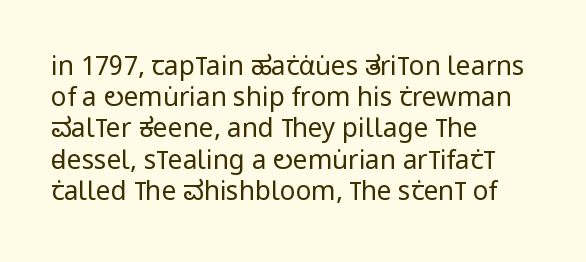
The image shows 26 px text type, upright; set left-aligned, line spacing 1.2x, normal letter spacing, not underlined.
